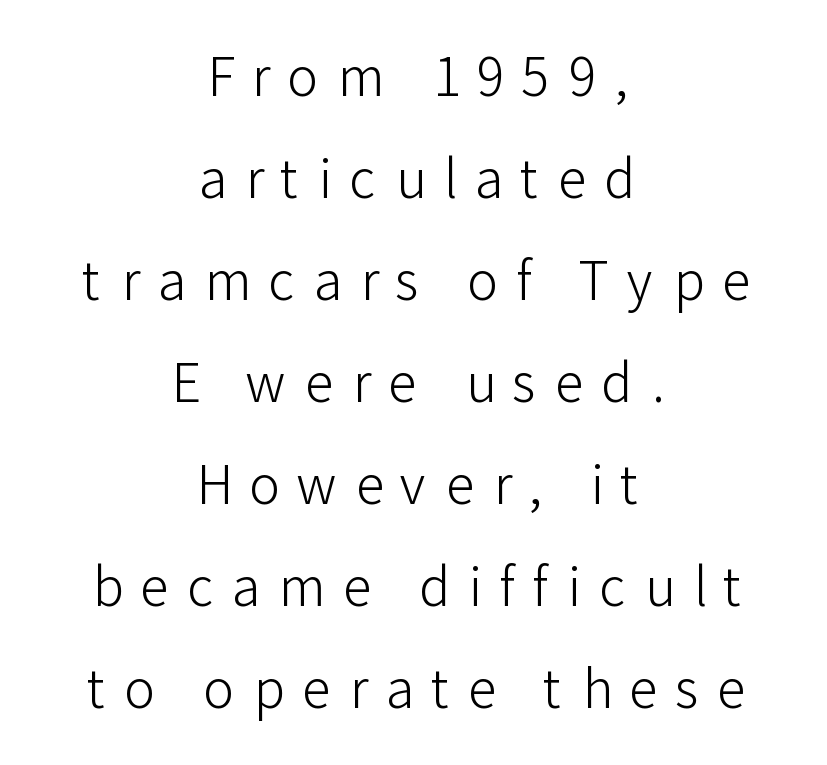
The image shows 52 px light sans-serif type, upright; set centered, loose line spacing (1.96x), unusually wide letter spacing (+0.35 em), not underlined; low stroke contrast and a medium x-height.
